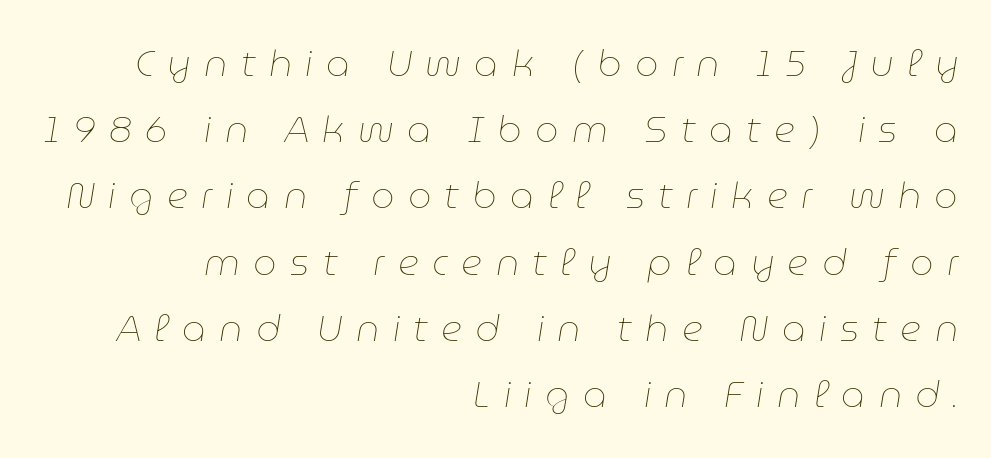
The compositor pushed each line to the right boundary. Do the characters align in a grid? No, the font is proportional. This sample uses an oblique cut, with every glyph tilted off the vertical. Compared with a typical body face, this is equally light or lighter still. Loose tracking; the words dissolve into strings of separated letters. Just letters on the line, the space beneath them empty.
